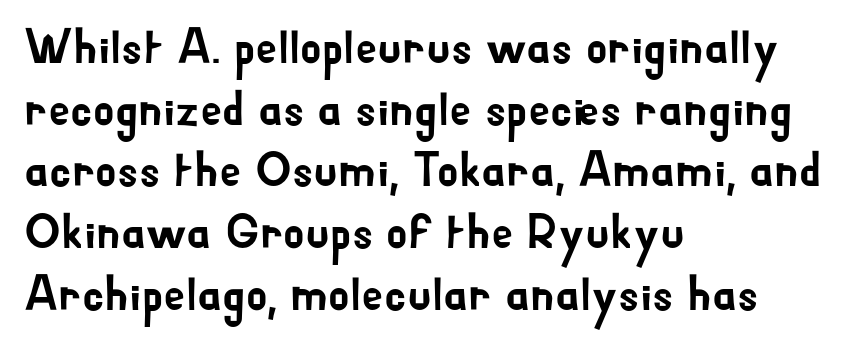
Q: Is the text italic (slanted)? A: No, it is upright.
Q: Is the typeface a serif or a sans-serif typeface? A: Sans-serif.
Q: Is the text underlined? A: No.
Q: How is the paragraph aligned? A: Left-aligned.
Q: Is the spacing between letters normal or unusually wide? A: Normal.
Q: Is the spacing between lines tight, normal or loose? A: Normal.
Q: Width (condensed, normal, or wide)? A: Normal.
Q: Stroke contrast? A: Low.
Q: x-height? A: Small.
Q: Monospaced? A: No.
